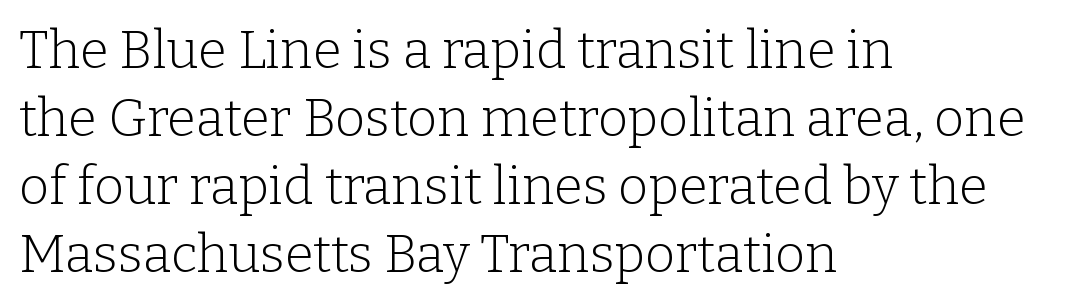
{"serif": "yes", "italic": "no", "bold": "no", "weight": "light", "width": "normal", "stroke_contrast": "low", "x_height": "medium", "monospaced": "no", "underline": "no", "align": "left", "line_spacing": "normal", "line_spacing_ratio": 1.31, "letter_spacing": "normal", "letter_spacing_em": 0.0, "glyph_px": 52}
